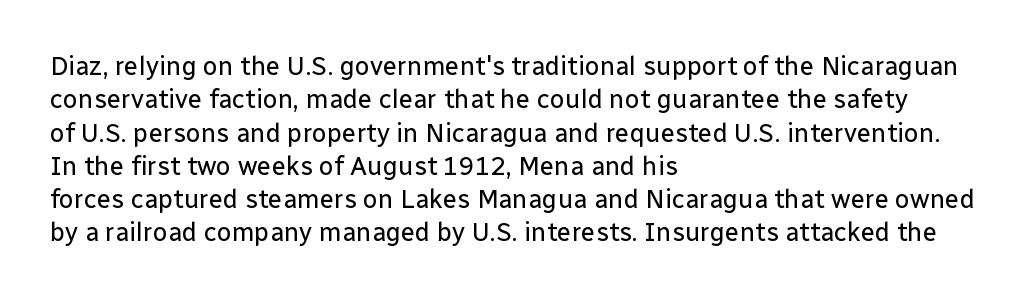
Q: Is the text bold? A: No.
Q: Is the text italic (slanted)? A: No, it is upright.
Q: Is the text underlined? A: No.
Q: How is the paragraph aligned? A: Left-aligned.
Q: Is the spacing between letters normal or unusually wide? A: Normal.
Q: Is the spacing between lines tight, normal or loose? A: Normal.
